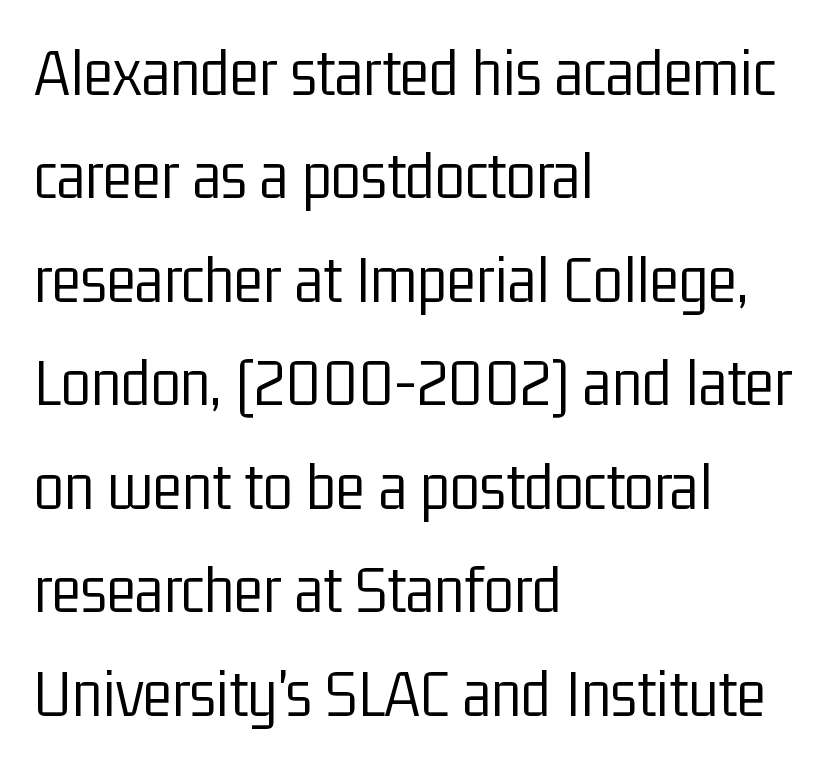
Q: Is the text bold? A: No.
Q: Is the text italic (slanted)? A: No, it is upright.
Q: Is the typeface a serif or a sans-serif typeface? A: Sans-serif.
Q: Is the text underlined? A: No.
Q: How is the paragraph aligned? A: Left-aligned.
Q: Is the spacing between letters normal or unusually wide? A: Normal.
Q: Is the spacing between lines tight, normal or loose? A: Normal.
Q: Width (condensed, normal, or wide)? A: Condensed.
Q: Stroke contrast? A: Low.
Q: x-height? A: Medium.
Q: Monospaced? A: No.
